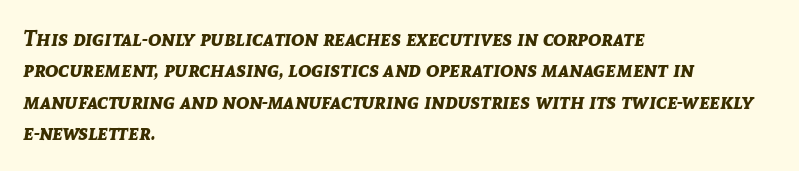
Here the glyphs are tracked normally, forming tight word shapes. Any mark beneath the type? The region is blank. Is there much room between lines? A standard amount, neither cramped nor airy. These lines are set flush left with a ragged right edge. Would a proofreader flag this as italicized? Yes. I'd describe the lettering as bold — thick and assertive.
